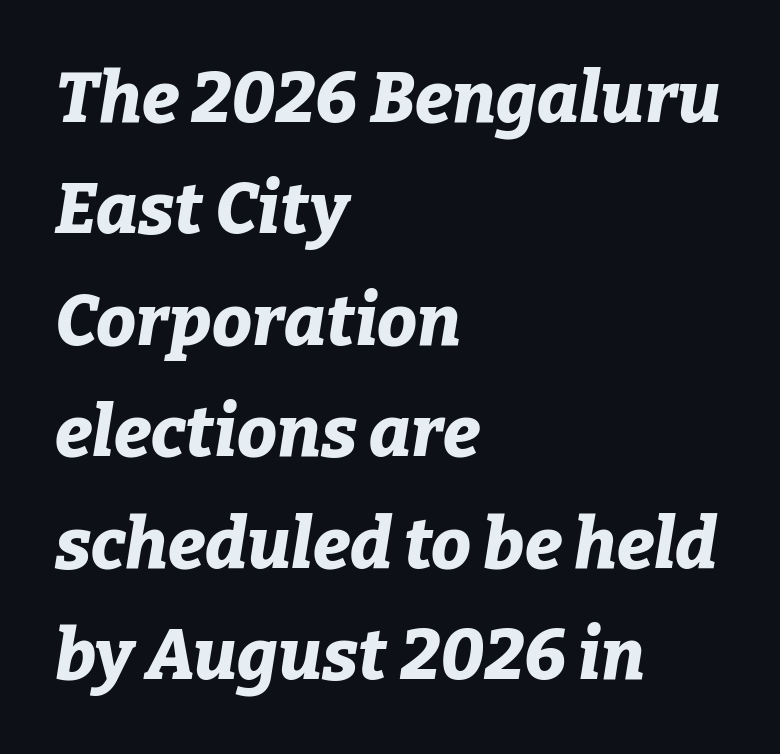
The image shows 71 px bold type, italic (leaning right); set left-aligned, normal line spacing (1.57x), normal letter spacing, not underlined; low stroke contrast and a medium x-height.
